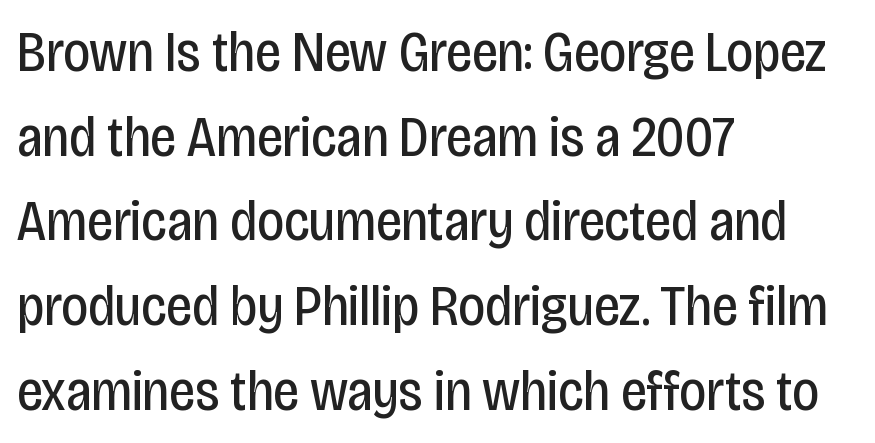
Q: Is the text bold? A: No.
Q: Is the text italic (slanted)? A: No, it is upright.
Q: Is the typeface a serif or a sans-serif typeface? A: Sans-serif.
Q: Is the text underlined? A: No.
Q: How is the paragraph aligned? A: Left-aligned.
Q: Is the spacing between letters normal or unusually wide? A: Normal.
Q: Is the spacing between lines tight, normal or loose? A: Normal.
Q: Width (condensed, normal, or wide)? A: Condensed.
Q: Stroke contrast? A: Low.
Q: x-height? A: Large.
Q: Monospaced? A: No.
